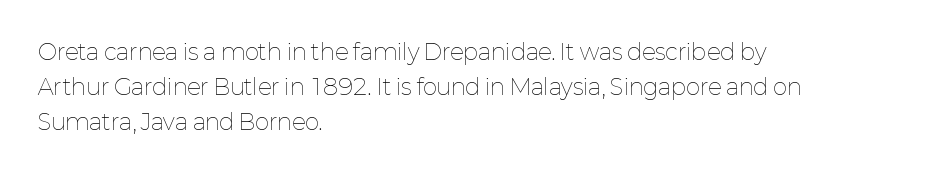
The image shows 22 px text type, upright; set left-aligned, normal line spacing (1.58x), normal letter spacing, not underlined.
